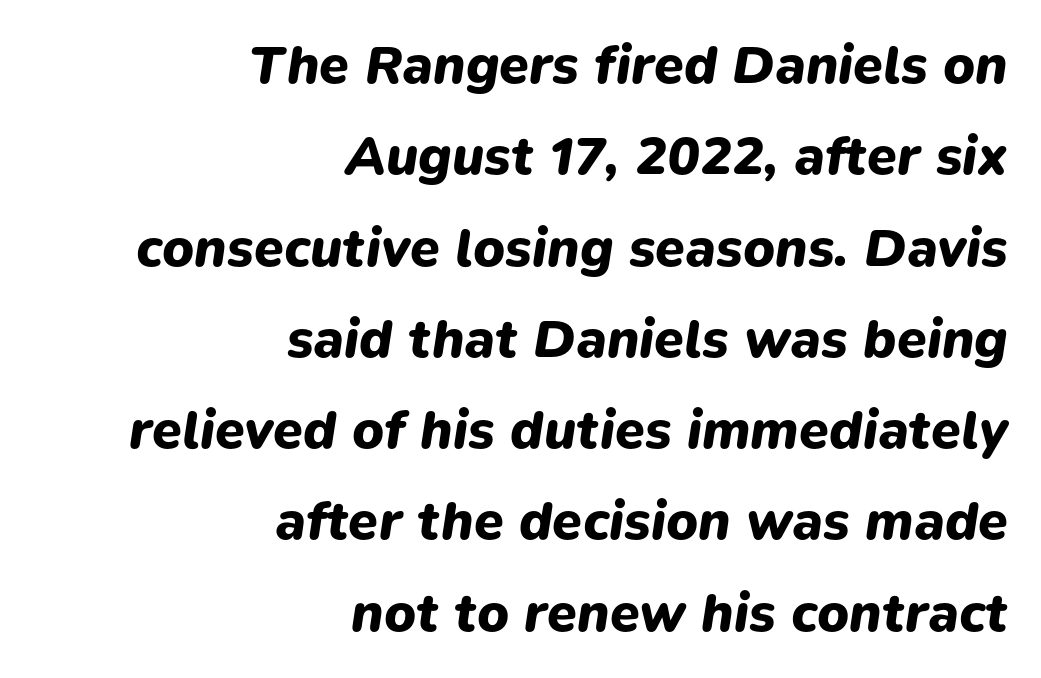
The image shows 54 px heavy type, italic (leaning right); set right-aligned, normal line spacing (1.69x), normal letter spacing, not underlined; low stroke contrast and a medium x-height.
